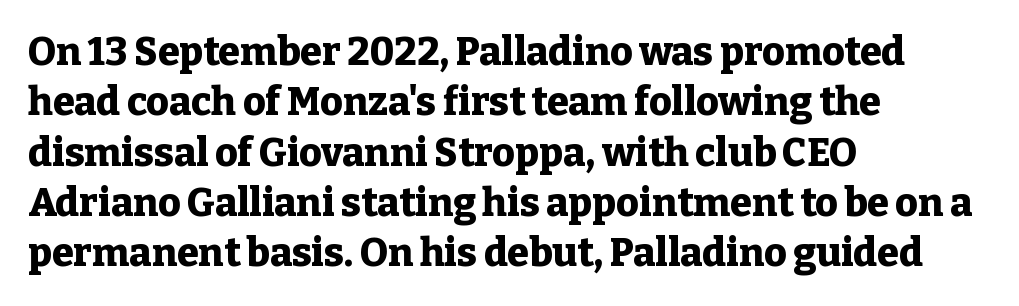
Q: Is the text bold? A: Yes.
Q: Is the text italic (slanted)? A: No, it is upright.
Q: Is the typeface a serif or a sans-serif typeface? A: Serif.
Q: Is the text underlined? A: No.
Q: How is the paragraph aligned? A: Left-aligned.
Q: Is the spacing between letters normal or unusually wide? A: Normal.
Q: Is the spacing between lines tight, normal or loose? A: Normal.
Q: Width (condensed, normal, or wide)? A: Normal.
Q: Stroke contrast? A: Low.
Q: x-height? A: Medium.
Q: Monospaced? A: No.
